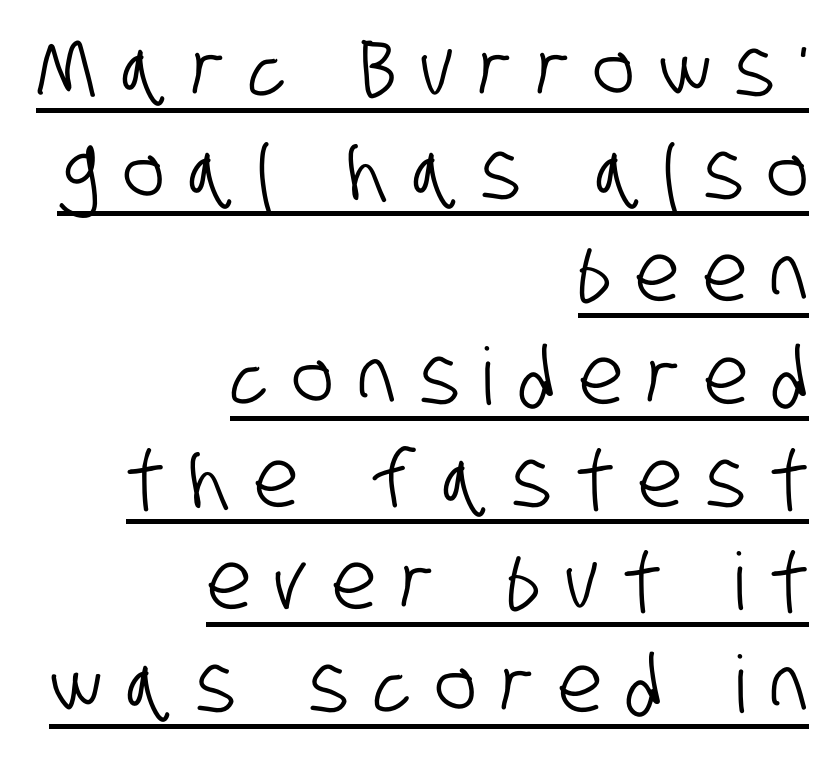
The image shows 79 px condensed sans-serif type; set right-aligned, normal line spacing (1.3x), unusually wide letter spacing (+0.31 em), underlined; low stroke contrast and a large x-height.
